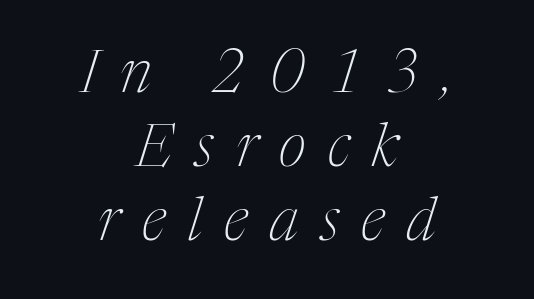
There's an unmistakable incline to the writing here. These lines are centered, leaving both edges ragged. This reads as an unemphasized weight, regular at the heaviest. Do the characters align in a grid? No, the font is proportional. To sum up the face: it has serifs.
